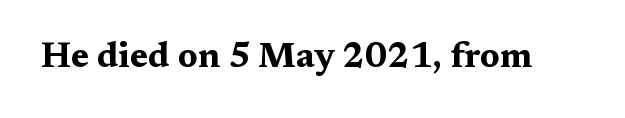
These lines are composed in type with serifs. Weight check: bold — yes, fully. Italic? Not at all — the glyphs are vertical. Does extra space separate the letters? No, they use regular spacing.
